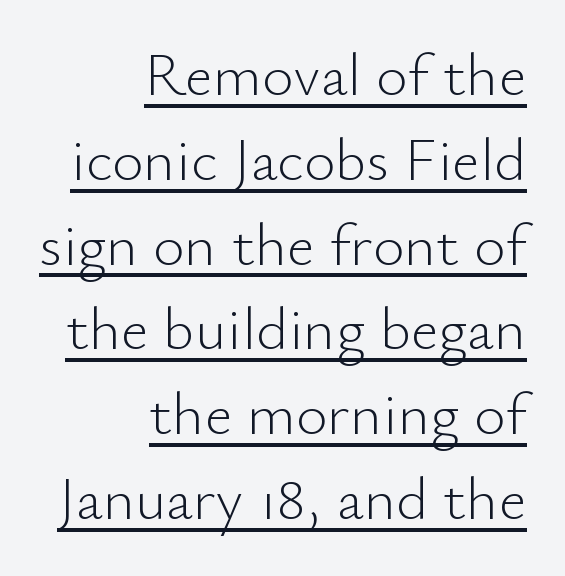
{"serif": "no", "italic": "no", "bold": "no", "weight": "light", "width": "normal", "stroke_contrast": "low", "x_height": "small", "monospaced": "no", "underline": "yes", "align": "right", "line_spacing": "normal", "line_spacing_ratio": 1.39, "letter_spacing": "normal", "letter_spacing_em": 0.0, "glyph_px": 61}
